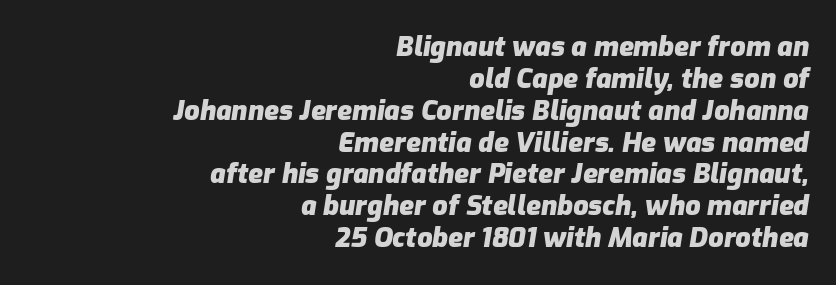
Q: Is the text bold? A: Yes.
Q: Is the text italic (slanted)? A: Yes, it leans right by about 9 degrees.
Q: Is the text underlined? A: No.
Q: How is the paragraph aligned? A: Right-aligned.
Q: Is the spacing between letters normal or unusually wide? A: Normal.
